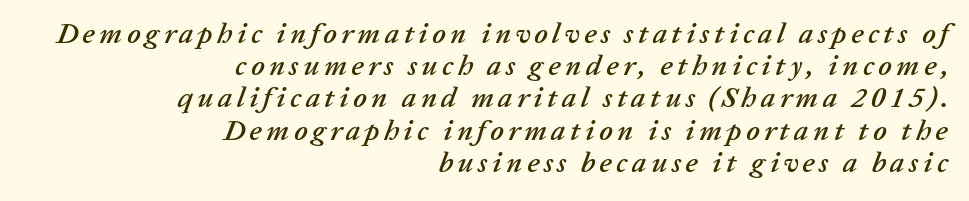
Varying glyph widths throughout — classic text-font behaviour. Caption: multi-line text, flush right, ragged left. Closely set lines give the paragraph a compact silhouette. The strip under each line holds only bare page. Looking at the ascenders, they clearly lean.
